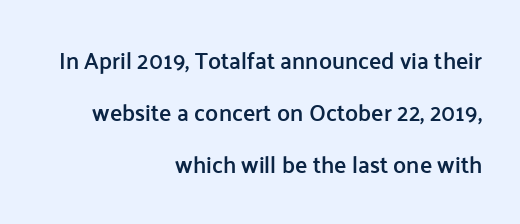
{"italic": "no", "bold": "semi", "underline": "no", "align": "right", "line_spacing": "loose", "line_spacing_ratio": 2.27, "letter_spacing": "normal", "letter_spacing_em": 0.0, "glyph_px": 23}
